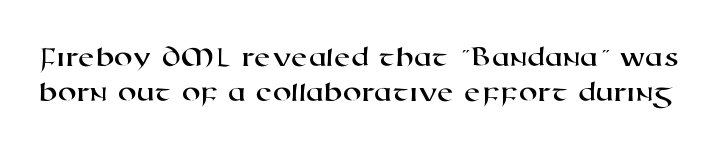
{"serif": "no", "width": "wide", "stroke_contrast": "high", "x_height": "medium", "monospaced": "no", "underline": "no", "line_spacing_ratio": 1.18, "letter_spacing": "normal", "letter_spacing_em": 0.0, "glyph_px": 30}
